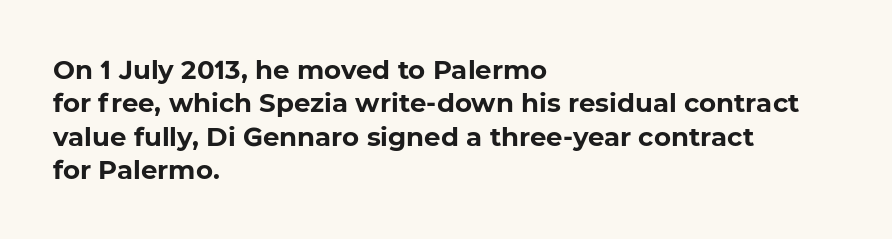
Short note: letters normally spaced. Just letters on the line, the space beneath them empty. Evenly set lines give the paragraph a standard silhouette. Thick stems and heavy bowls — unmistakably bold.
